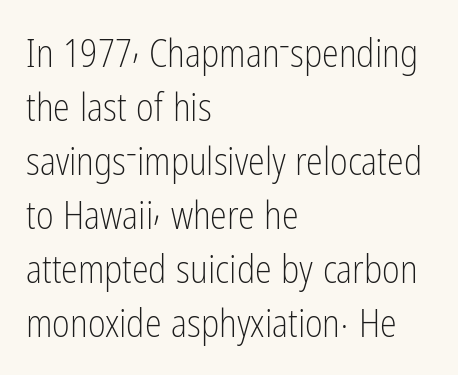
Varying glyph widths throughout — classic text-font behaviour. Leftover space on each line is placed entirely after the last word. The weight tops out at a normal text grade. Glance below the letters and you will spot only blank space. Nope, not italic — everything's standing straight.
